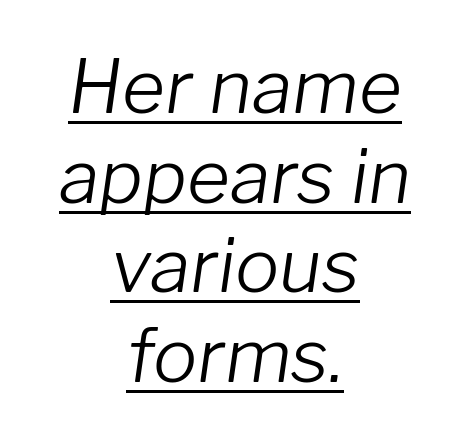
{"italic": "yes", "lean": "right", "slant_degrees": 8, "bold": "no", "weight": "light", "width": "normal", "stroke_contrast": "low", "x_height": "medium", "monospaced": "no", "underline": "yes", "align": "center", "line_spacing_ratio": 1.21, "letter_spacing": "normal", "letter_spacing_em": 0.0, "glyph_px": 74}
